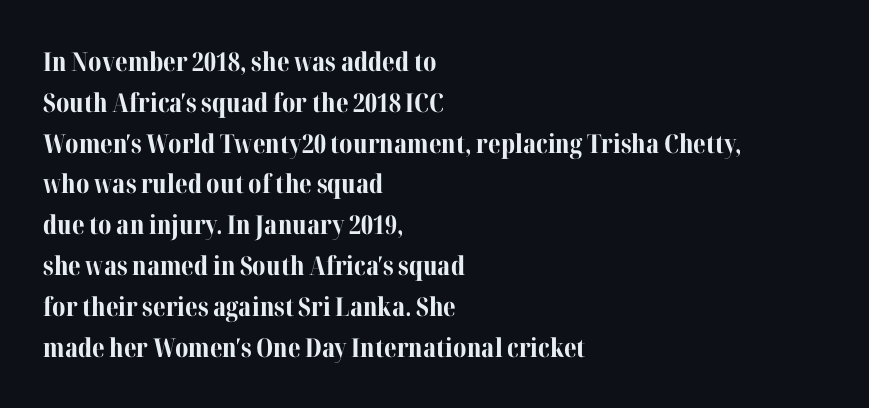
The image shows 26 px bold type, upright; set left-aligned, normal line spacing (1.57x), normal letter spacing, not underlined.
